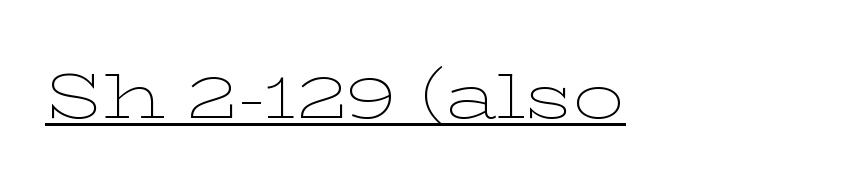
The image shows 64 px thin, wide serif type, upright; set normal letter spacing, underlined; low stroke contrast and a medium x-height.
